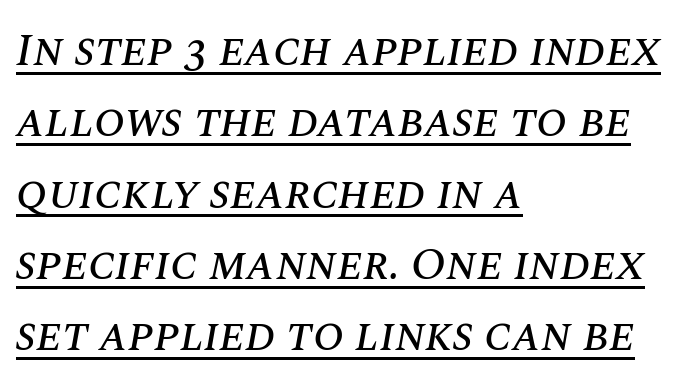
Q: Is the text italic (slanted)? A: Yes, it leans right by about 10 degrees.
Q: Is the text underlined? A: Yes.
Q: How is the paragraph aligned? A: Left-aligned.
Q: Is the spacing between letters normal or unusually wide? A: Normal.
Q: Is the spacing between lines tight, normal or loose? A: Normal.
Q: Width (condensed, normal, or wide)? A: Normal.
Q: Stroke contrast? A: Medium.
Q: x-height? A: Large.
Q: Monospaced? A: No.
